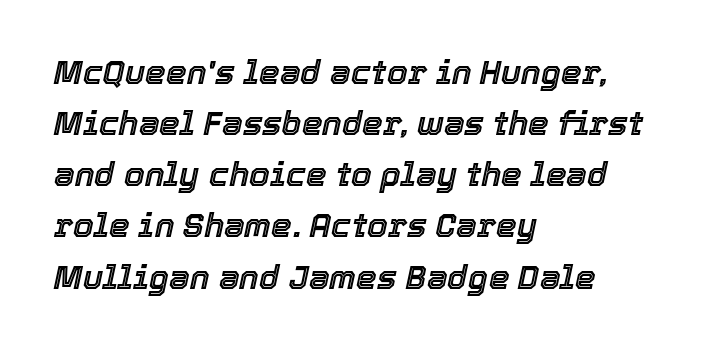
The image shows 33 px text type, italic (leaning right); set left-aligned, normal line spacing (1.55x), normal letter spacing, not underlined; a medium x-height.
